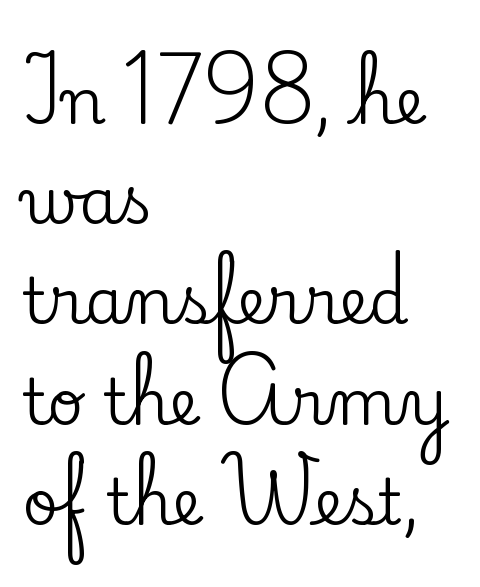
Q: Is the text italic (slanted)? A: No, it is upright.
Q: Is the typeface a serif or a sans-serif typeface? A: Serif.
Q: Is the text underlined? A: No.
Q: How is the paragraph aligned? A: Left-aligned.
Q: Is the spacing between letters normal or unusually wide? A: Normal.
Q: Is the spacing between lines tight, normal or loose? A: Normal.
Q: Width (condensed, normal, or wide)? A: Normal.
Q: Stroke contrast? A: Low.
Q: x-height? A: Small.
Q: Monospaced? A: No.
